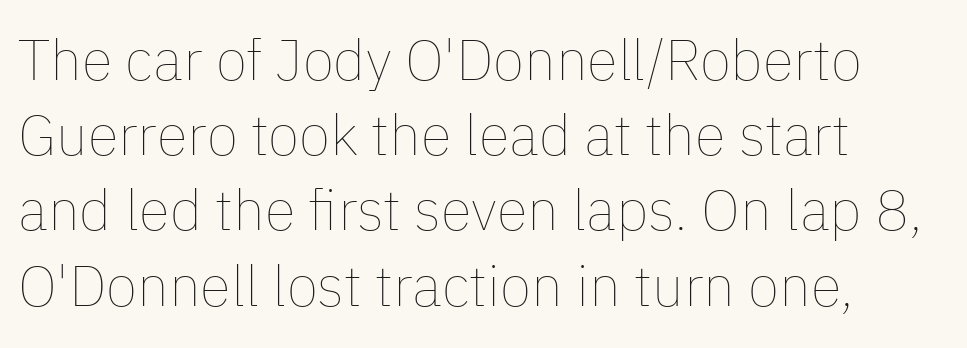
{"italic": "no", "bold": "no", "weight": "thin", "width": "normal", "stroke_contrast": "low", "x_height": "medium", "monospaced": "no", "underline": "no", "align": "left", "line_spacing": "normal", "line_spacing_ratio": 1.32, "letter_spacing": "normal", "letter_spacing_em": 0.0, "glyph_px": 57}
